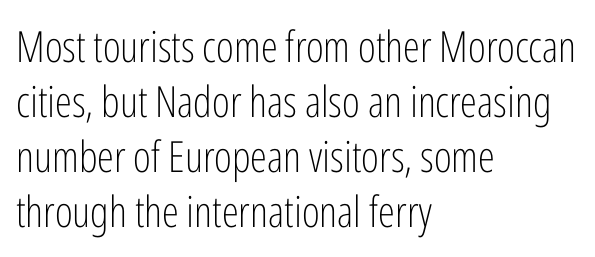
Q: Is the text bold? A: No.
Q: Is the text italic (slanted)? A: No, it is upright.
Q: Is the typeface a serif or a sans-serif typeface? A: Sans-serif.
Q: Is the text underlined? A: No.
Q: How is the paragraph aligned? A: Left-aligned.
Q: Is the spacing between letters normal or unusually wide? A: Normal.
Q: Is the spacing between lines tight, normal or loose? A: Normal.
Q: Width (condensed, normal, or wide)? A: Condensed.
Q: Stroke contrast? A: Low.
Q: x-height? A: Medium.
Q: Monospaced? A: No.
